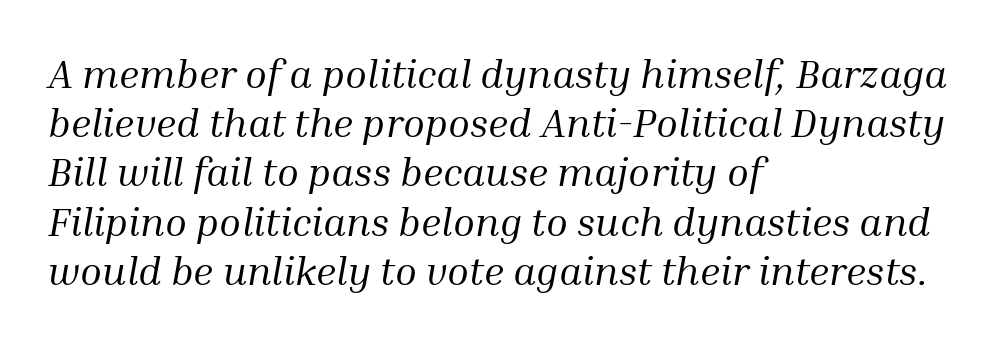
The image shows 40 px regular-weight serif type, italic (leaning right); set left-aligned, line spacing 1.23x, normal letter spacing, not underlined; medium stroke contrast and a medium x-height.
